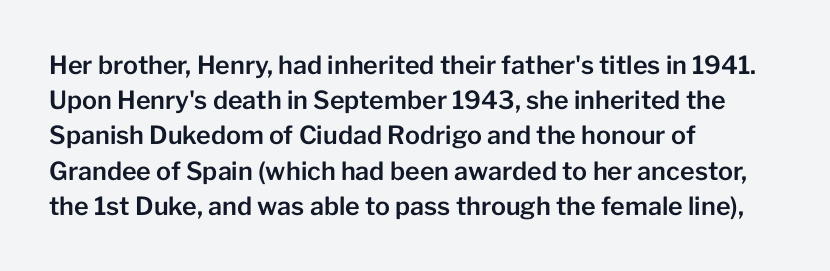
Posture: straight, roman, zero tilt. This rendering uses left alignment, leaving the right contour irregular. This sample keeps an unexceptional amount of space between lines. Bare-footed words on every line.
